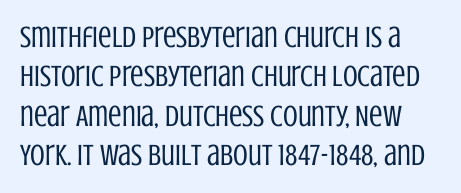
The image shows 30 px regular-weight, condensed sans-serif type, upright; set normal line spacing (1.31x), normal letter spacing, not underlined; low stroke contrast and a large x-height.
